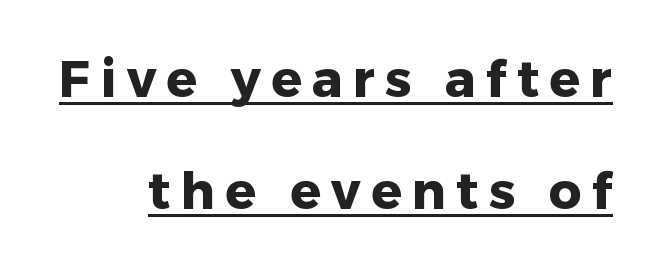
{"serif": "no", "italic": "no", "bold": "yes", "weight": "heavy", "width": "normal", "stroke_contrast": "low", "x_height": "medium", "monospaced": "no", "underline": "yes", "line_spacing": "loose", "line_spacing_ratio": 2.2, "letter_spacing": "wide", "letter_spacing_em": 0.2, "glyph_px": 51}
